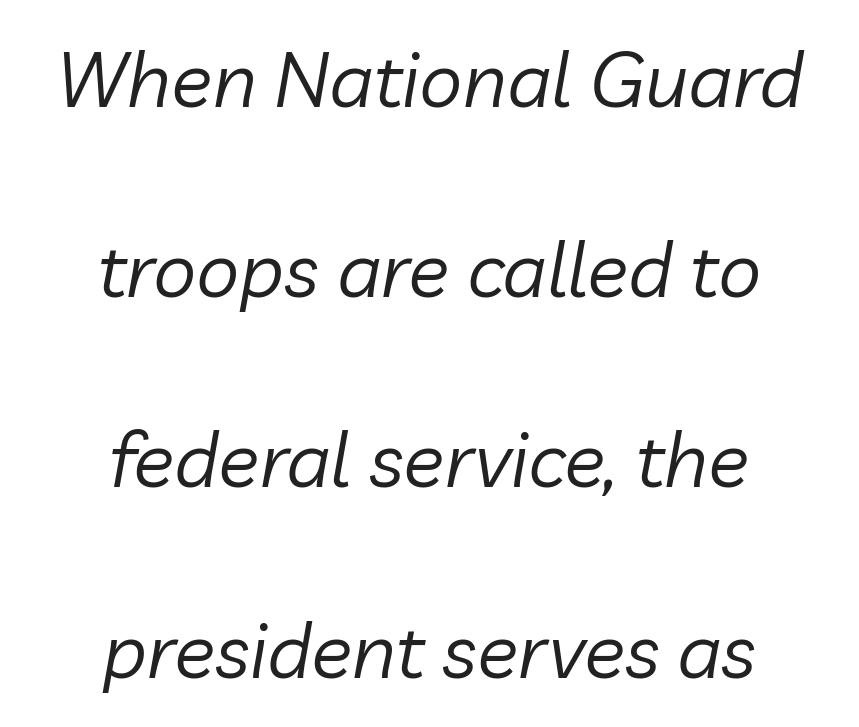
Heaviness? Minimal to ordinary, like unemphasized prose. The whole block is typeset with a tilt. Is the block centered? Yes — each line is placed symmetrically about the middle. Underlining? Definitely not there.
